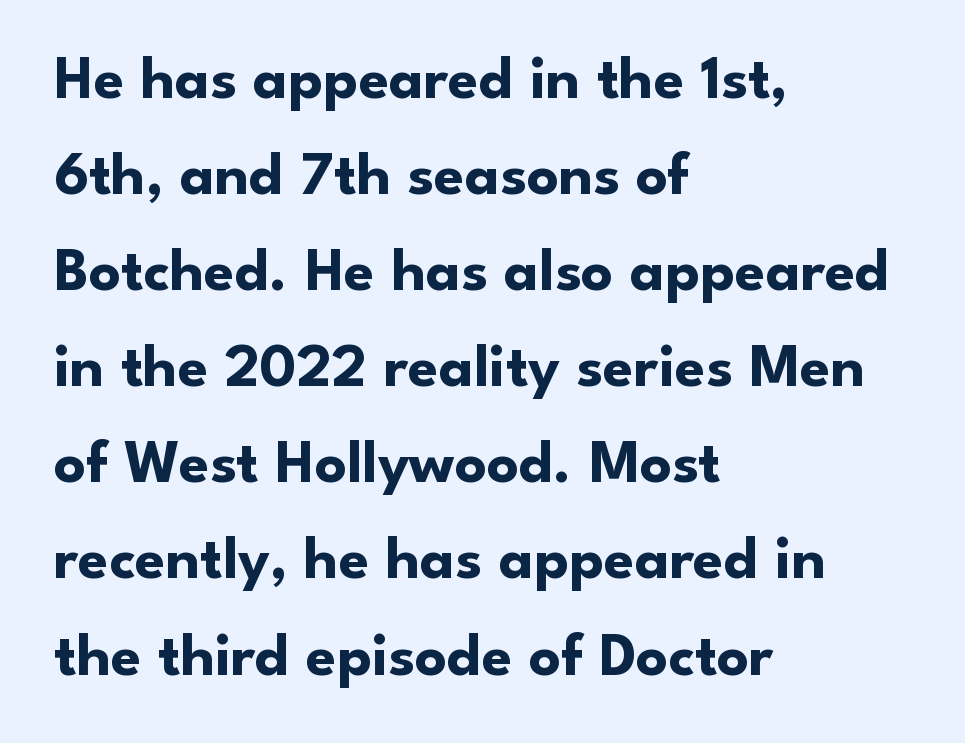
{"serif": "no", "italic": "no", "bold": "yes", "weight": "bold", "width": "normal", "stroke_contrast": "low", "x_height": "small", "monospaced": "no", "underline": "no", "align": "left", "line_spacing": "normal", "line_spacing_ratio": 1.55, "letter_spacing": "normal", "letter_spacing_em": 0.0, "glyph_px": 62}
